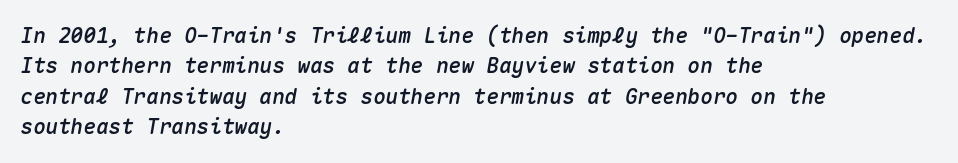
A clean baseline with only descenders dipping below it. How are the letters spaced? Ordinarily, with no added tracking. Regarding leading, the lines here are spaced in the standard way. This sample is left-justified, so line endings fall wherever the words run out. Style check: oblique.
